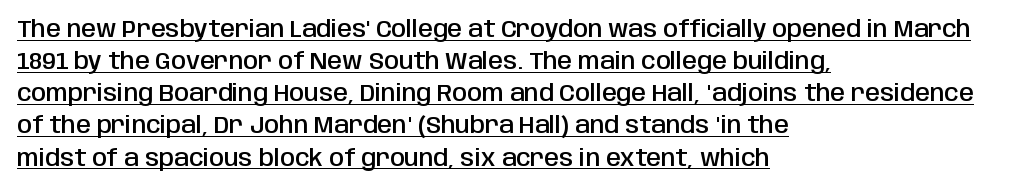
Does extra space separate the letters? No, they use regular spacing. Compared with undecorated copy, this sample adds a rule below the words. These words are printed semibold, heavier than regular yet not bold. Unlike italic type, these characters show no tilt at all. This sample is left-justified, so line endings fall wherever the words run out.
